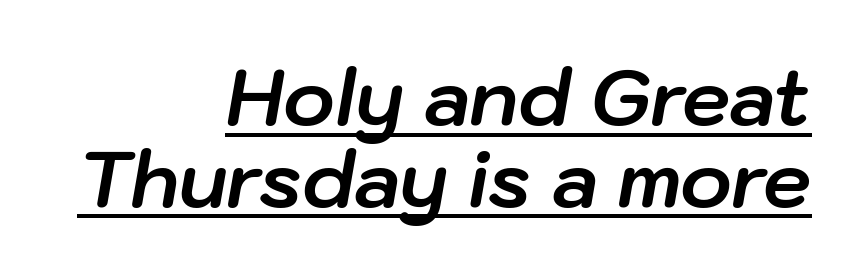
The image shows 77 px bold type, italic (leaning right); set right-aligned, tight line spacing (1.06x), normal letter spacing, underlined; low stroke contrast and a medium x-height.
